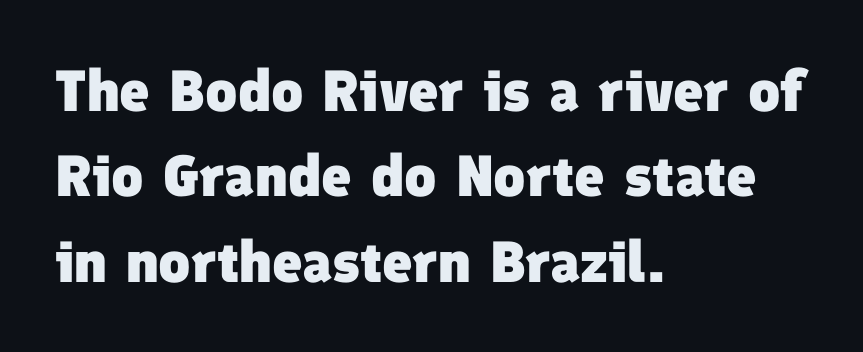
Q: Is the text bold? A: Yes.
Q: Is the typeface a serif or a sans-serif typeface? A: Sans-serif.
Q: Is the text underlined? A: No.
Q: How is the paragraph aligned? A: Left-aligned.
Q: Is the spacing between letters normal or unusually wide? A: Normal.
Q: Is the spacing between lines tight, normal or loose? A: Normal.
Q: Width (condensed, normal, or wide)? A: Normal.
Q: Stroke contrast? A: Low.
Q: x-height? A: Medium.
Q: Monospaced? A: No.
